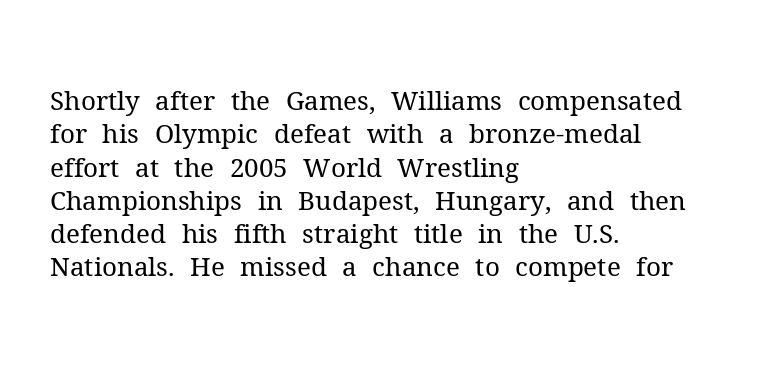
Q: Is the text bold? A: No.
Q: Is the text italic (slanted)? A: No, it is upright.
Q: Is the text underlined? A: No.
Q: How is the paragraph aligned? A: Left-aligned.
Q: Is the spacing between letters normal or unusually wide? A: Normal.
Q: Is the spacing between lines tight, normal or loose? A: Normal.
